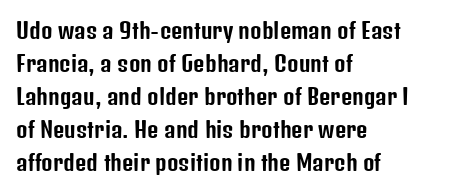
Q: Is the text italic (slanted)? A: No, it is upright.
Q: Is the text underlined? A: No.
Q: How is the paragraph aligned? A: Left-aligned.
Q: Is the spacing between letters normal or unusually wide? A: Normal.
Q: Is the spacing between lines tight, normal or loose? A: Normal.
